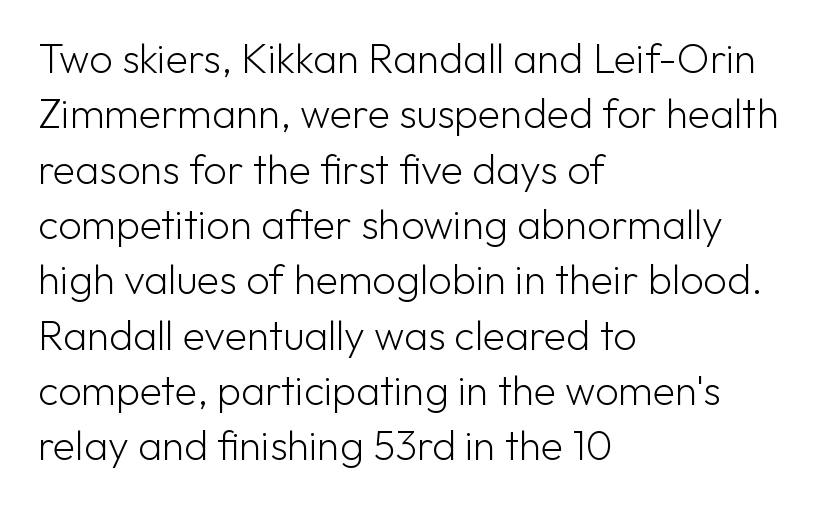
{"serif": "no", "italic": "no", "bold": "no", "weight": "light", "width": "normal", "stroke_contrast": "low", "x_height": "medium", "monospaced": "no", "underline": "no", "align": "left", "line_spacing": "normal", "line_spacing_ratio": 1.35, "letter_spacing": "normal", "letter_spacing_em": 0.0, "glyph_px": 41}
